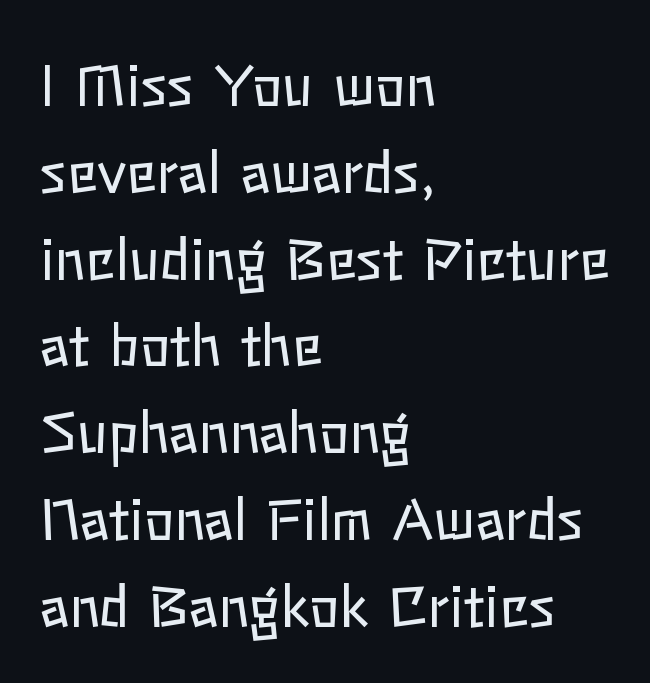
Q: Is the text bold? A: No.
Q: Is the text italic (slanted)? A: No, it is upright.
Q: Is the text underlined? A: No.
Q: How is the paragraph aligned? A: Left-aligned.
Q: Is the spacing between letters normal or unusually wide? A: Normal.
Q: Is the spacing between lines tight, normal or loose? A: Normal.
Q: Width (condensed, normal, or wide)? A: Normal.
Q: Stroke contrast? A: Low.
Q: x-height? A: Medium.
Q: Monospaced? A: No.
